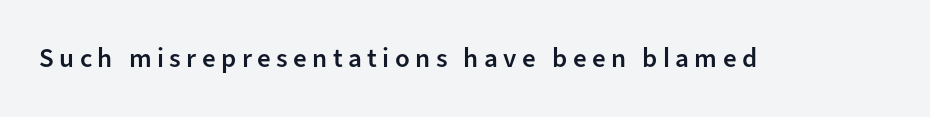
The image shows 27 px text type, upright; set unusually wide letter spacing (+0.2 em), not underlined.
